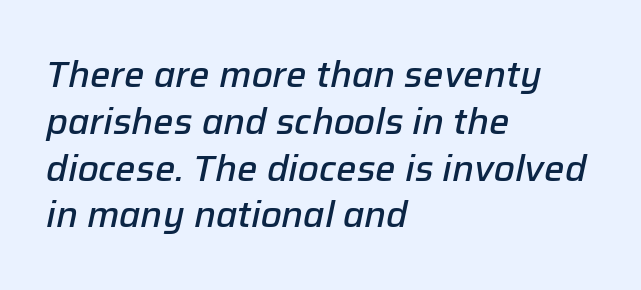
{"italic": "yes", "lean": "right", "slant_degrees": 12, "bold": "semi", "weight": "semibold", "width": "normal", "stroke_contrast": "low", "x_height": "medium", "monospaced": "no", "underline": "no", "align": "left", "line_spacing": "normal", "line_spacing_ratio": 1.3, "letter_spacing": "normal", "letter_spacing_em": 0.0, "glyph_px": 36}
